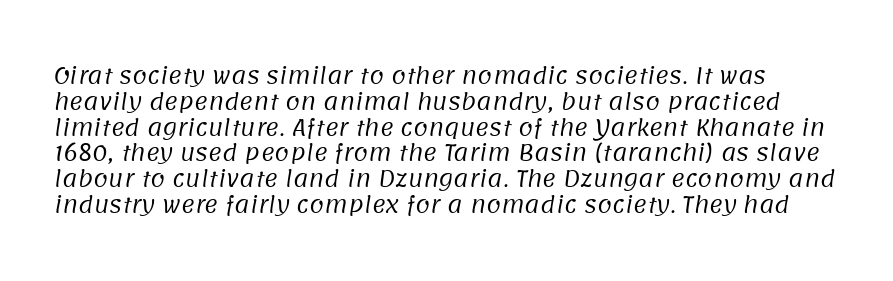
Check the space under the baseline: it is left empty. Weight: regular or lighter. Each word holds together tightly as a unit, with standard inter-letter gaps.
